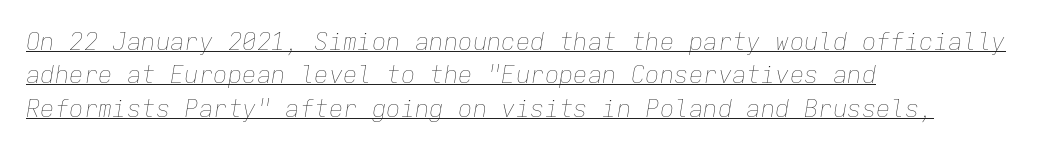
{"italic": "yes", "lean": "right", "slant_degrees": 9, "bold": "no", "underline": "yes", "align": "left", "line_spacing": "normal", "line_spacing_ratio": 1.39, "letter_spacing": "normal", "letter_spacing_em": 0.0, "glyph_px": 24}
